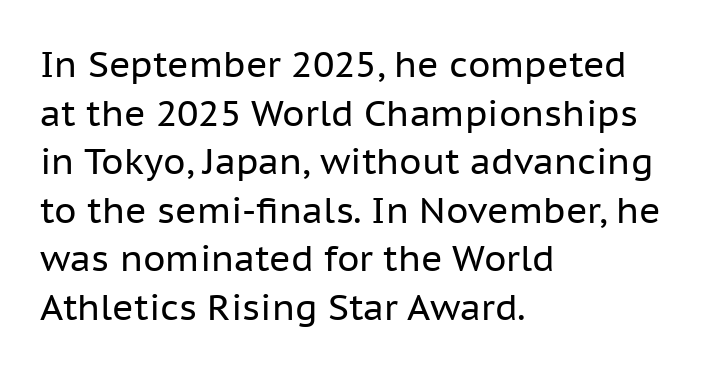
{"serif": "no", "italic": "no", "bold": "no", "weight": "regular", "width": "normal", "stroke_contrast": "low", "x_height": "medium", "monospaced": "no", "underline": "no", "align": "left", "line_spacing": "normal", "line_spacing_ratio": 1.35, "letter_spacing": "normal", "letter_spacing_em": 0.0, "glyph_px": 36}
